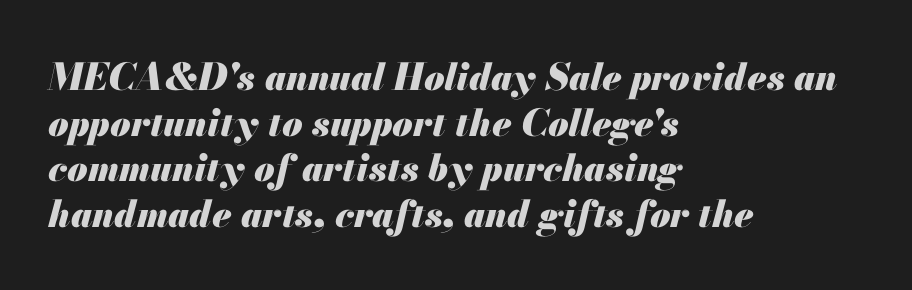
Q: Is the text bold? A: Yes.
Q: Is the text italic (slanted)? A: Yes, it leans right by about 13 degrees.
Q: Is the text underlined? A: No.
Q: How is the paragraph aligned? A: Left-aligned.
Q: Is the spacing between letters normal or unusually wide? A: Normal.
Q: Width (condensed, normal, or wide)? A: Normal.
Q: Stroke contrast? A: Medium.
Q: x-height? A: Small.
Q: Monospaced? A: No.
